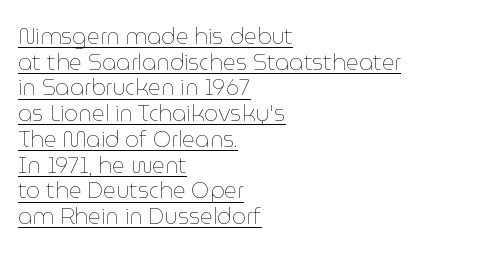
The image shows 22 px text type, upright; set left-aligned, line spacing 1.17x, normal letter spacing, underlined.
